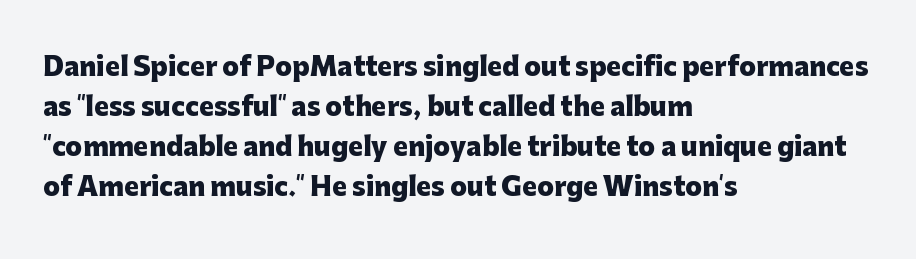
{"italic": "no", "bold": "yes", "underline": "no", "align": "left", "line_spacing": "normal", "line_spacing_ratio": 1.6, "letter_spacing": "normal", "letter_spacing_em": 0.0, "glyph_px": 25}
